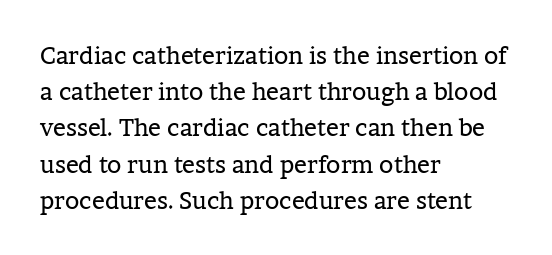
Default kerning and tracking; the words read as compact shapes. Tall strokes in this sample are plumb rather than angled. This rendering uses left alignment, leaving the right contour irregular. Students, observe: this is what conventionally led text looks like. Each stroke keeps to a modest, everyday thickness or less. Honestly, there is no underline to notice here at all.
